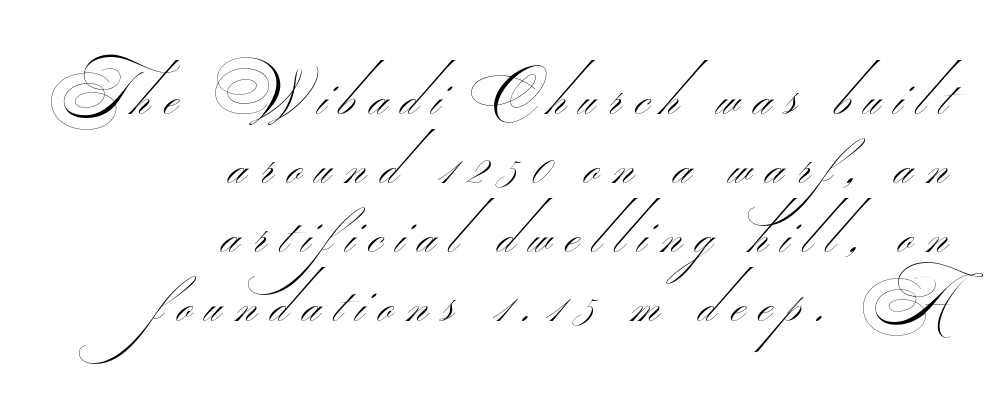
The image shows 61 px thin, wide sans-serif type; set right-aligned, tight line spacing (1.13x), unusually wide letter spacing (+0.23 em), not underlined; medium stroke contrast.
